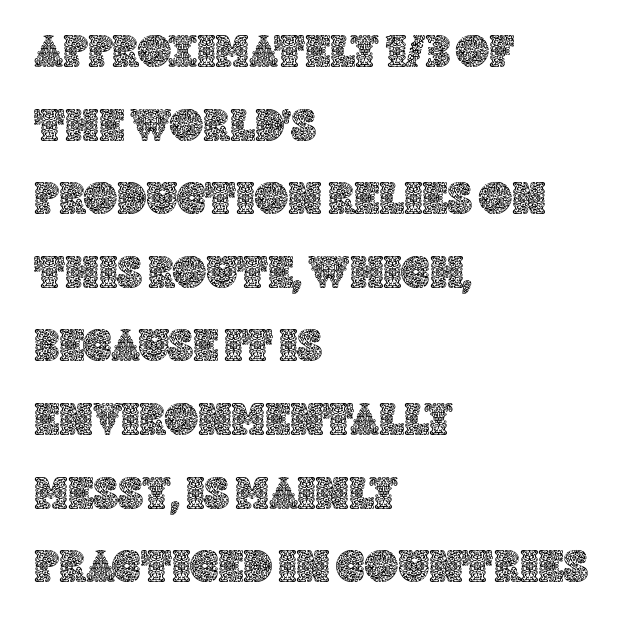
Q: Is the text italic (slanted)? A: No, it is upright.
Q: Is the text underlined? A: No.
Q: How is the paragraph aligned? A: Left-aligned.
Q: Is the spacing between letters normal or unusually wide? A: Normal.
Q: Is the spacing between lines tight, normal or loose? A: Normal.
Q: Width (condensed, normal, or wide)? A: Normal.
Q: x-height? A: Large.
Q: Monospaced? A: No.
